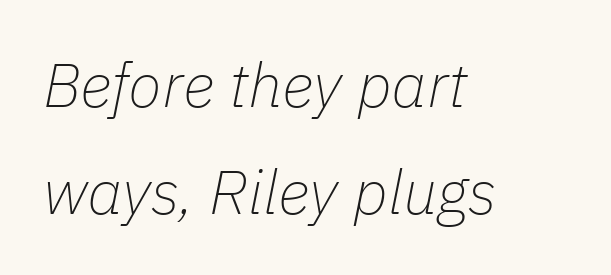
{"italic": "yes", "lean": "right", "slant_degrees": 11, "bold": "no", "weight": "thin", "width": "normal", "stroke_contrast": "low", "x_height": "medium", "monospaced": "no", "underline": "no", "align": "left", "line_spacing_ratio": 1.72, "letter_spacing": "normal", "letter_spacing_em": 0.0, "glyph_px": 62}
